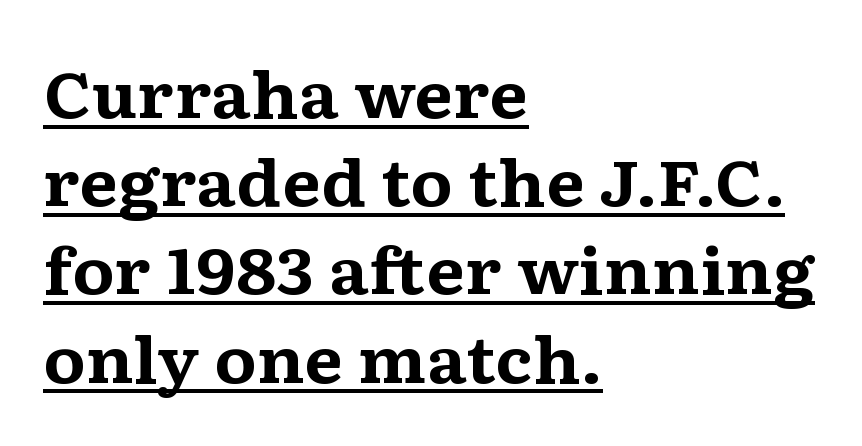
{"serif": "yes", "italic": "no", "bold": "yes", "weight": "bold", "width": "wide", "stroke_contrast": "medium", "x_height": "medium", "monospaced": "no", "underline": "yes", "align": "left", "line_spacing": "normal", "line_spacing_ratio": 1.4, "letter_spacing": "normal", "letter_spacing_em": 0.0, "glyph_px": 63}
